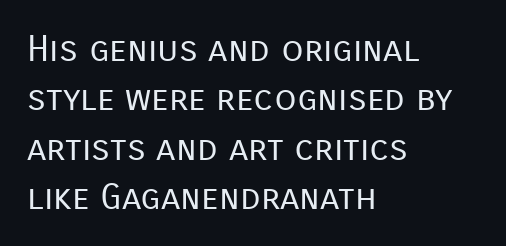
Q: Is the text bold? A: No.
Q: Is the text italic (slanted)? A: No, it is upright.
Q: Is the typeface a serif or a sans-serif typeface? A: Sans-serif.
Q: Is the text underlined? A: No.
Q: How is the paragraph aligned? A: Left-aligned.
Q: Is the spacing between letters normal or unusually wide? A: Normal.
Q: Is the spacing between lines tight, normal or loose? A: Normal.
Q: Width (condensed, normal, or wide)? A: Normal.
Q: Stroke contrast? A: Low.
Q: x-height? A: Medium.
Q: Monospaced? A: No.
